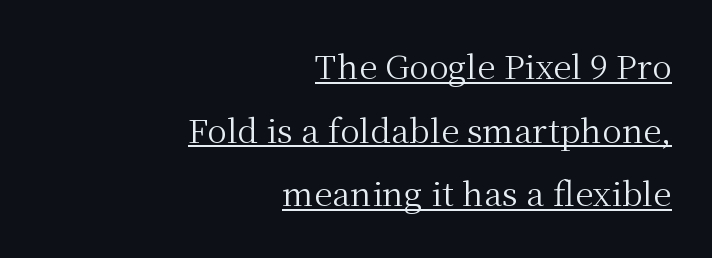
The image shows 33 px regular-weight serif type, upright; set right-aligned, loose line spacing (1.93x), normal letter spacing, underlined; medium stroke contrast and a medium x-height.
